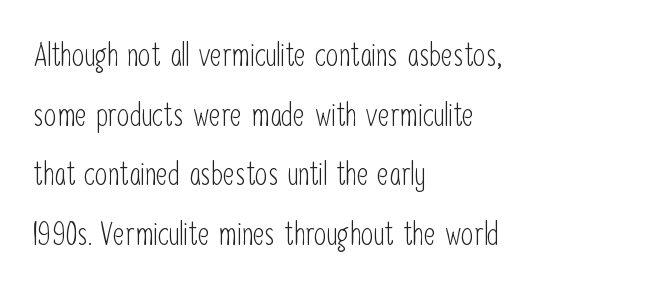
{"serif": "no", "italic": "no", "bold": "no", "weight": "light", "width": "condensed", "stroke_contrast": "low", "x_height": "medium", "monospaced": "no", "underline": "no", "align": "left", "line_spacing_ratio": 1.86, "letter_spacing": "normal", "letter_spacing_em": 0.0, "glyph_px": 32}
